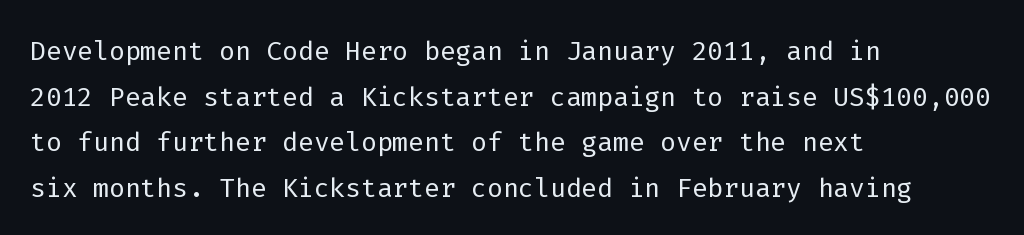
Default kerning and tracking; the words read as compact shapes. Grotesque or geometric, the face here clearly has no serifs. Every stem runs plumb, perpendicular to the baseline. Anything drawn beneath the words? Only blank space.
